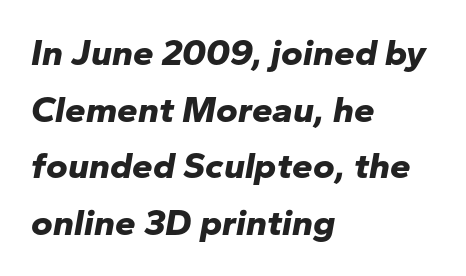
Honestly, the row spacing looks completely unremarkable. Every row of glyphs begins at an identical x-position on the left. Varying glyph widths throughout — classic text-font behaviour. An italicized treatment has been applied to the whole sample. Check under the words: just untouched page. Look at the tracking — it's just the regular setting, nothing added.
